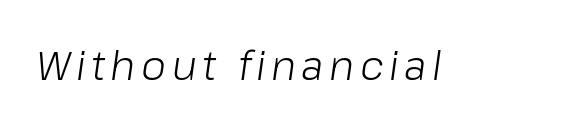
{"italic": "yes", "lean": "right", "slant_degrees": 8, "bold": "no", "weight": "light", "width": "normal", "stroke_contrast": "low", "x_height": "medium", "monospaced": "no", "underline": "no", "glyph_px": 40}
